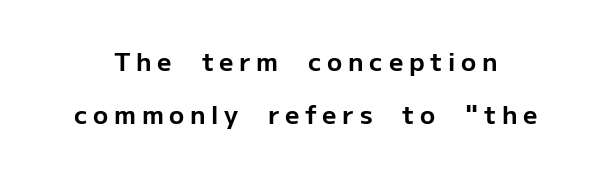
Just letters on the line, the space beneath them empty. The rendering inserts visible extra space after every character. In terms of leading, this rendering errs on the spacious side. This sample uses an upright cut, with every glyph sitting square on the baseline. The face used here has the dense, thick strokes of a bold.
